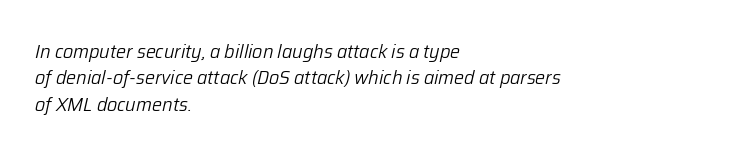
Clear beneath every line of the passage. Spacing between characters is what you'd get straight out of the box. Teacher's note: observe the even left margin — that is flush-left alignment. This reads as an unemphasized weight, regular at the heaviest. Leading: standard.
